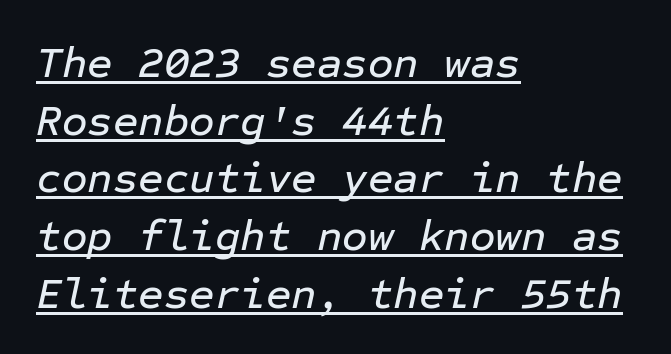
Q: Is the text italic (slanted)? A: Yes, it leans right by about 12 degrees.
Q: Is the text underlined? A: Yes.
Q: How is the paragraph aligned? A: Left-aligned.
Q: Is the spacing between letters normal or unusually wide? A: Normal.
Q: Is the spacing between lines tight, normal or loose? A: Normal.
Q: Width (condensed, normal, or wide)? A: Normal.
Q: Stroke contrast? A: Low.
Q: x-height? A: Medium.
Q: Monospaced? A: Yes.
